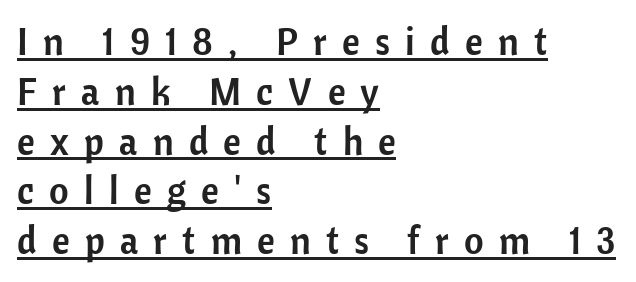
{"serif": "no", "italic": "no", "width": "normal", "stroke_contrast": "low", "x_height": "medium", "monospaced": "no", "underline": "yes", "align": "left", "line_spacing": "normal", "line_spacing_ratio": 1.31, "letter_spacing": "wide", "letter_spacing_em": 0.4, "glyph_px": 38}
